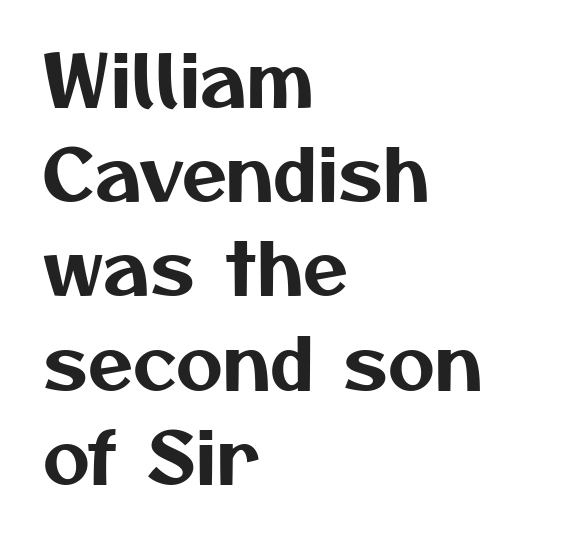
Check the space under the baseline: it is left empty. In terms of letterspacing, this is plain default setting. Successive baselines arrive at the customary interval. Do the characters align in a grid? No, the font is proportional.
